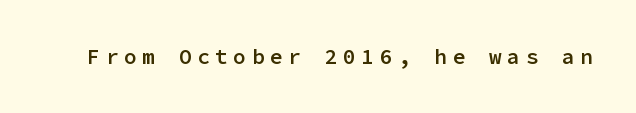
The image shows 21 px text type, upright; set unusually wide letter spacing (+0.27 em), not underlined.
